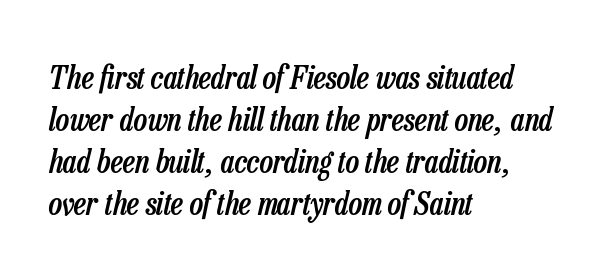
Q: Is the text bold? A: Semi-bold.
Q: Is the text italic (slanted)? A: Yes, it leans right by about 13 degrees.
Q: Is the text underlined? A: No.
Q: How is the paragraph aligned? A: Left-aligned.
Q: Is the spacing between letters normal or unusually wide? A: Normal.
Q: Is the spacing between lines tight, normal or loose? A: Normal.
Q: Width (condensed, normal, or wide)? A: Condensed.
Q: Stroke contrast? A: Low.
Q: x-height? A: Medium.
Q: Monospaced? A: No.
